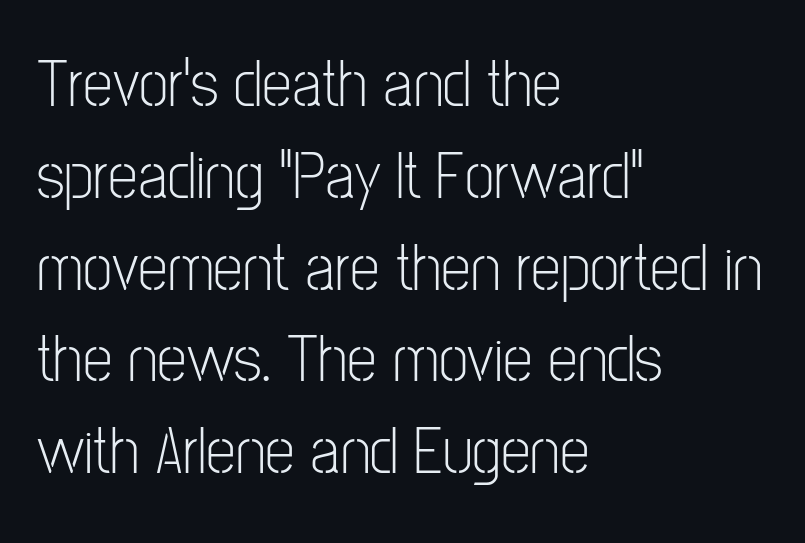
The image shows 67 px light, condensed sans-serif type, upright; set left-aligned, normal line spacing (1.37x), normal letter spacing, not underlined; low stroke contrast and a medium x-height.
